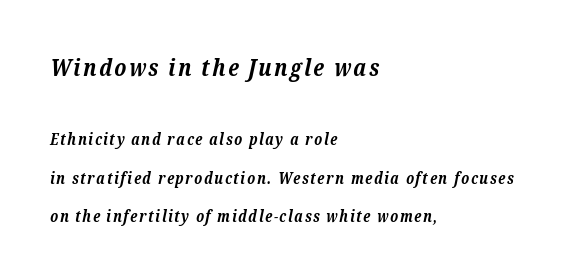
The image shows 24 px bold type, italic (leaning right); set left-aligned, loose line spacing (2.41x), not underlined; the first (top) block is 1.5x larger.
